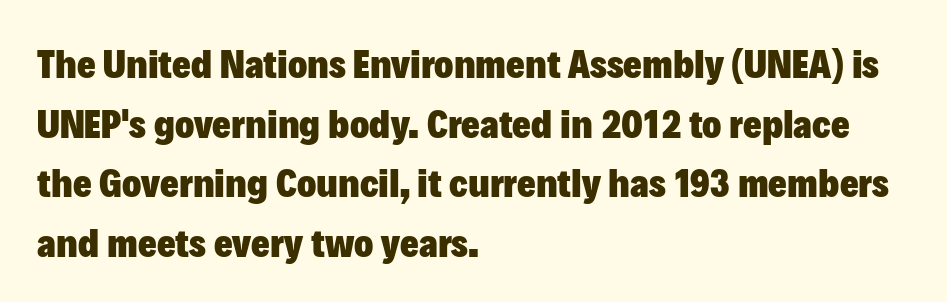
The image shows 40 px heavy sans-serif type, upright; set left-aligned, normal line spacing (1.49x), normal letter spacing, not underlined; low stroke contrast and a medium x-height.
